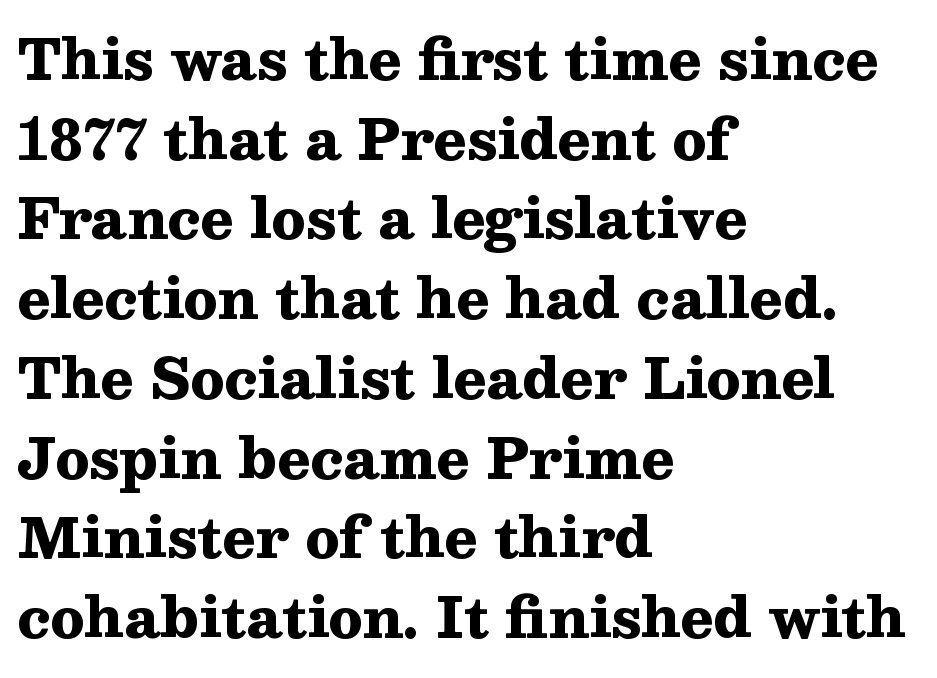
{"serif": "yes", "italic": "no", "bold": "yes", "weight": "heavy", "width": "wide", "stroke_contrast": "medium", "x_height": "medium", "monospaced": "no", "underline": "no", "align": "left", "line_spacing": "normal", "line_spacing_ratio": 1.45, "letter_spacing": "normal", "letter_spacing_em": 0.0, "glyph_px": 55}
